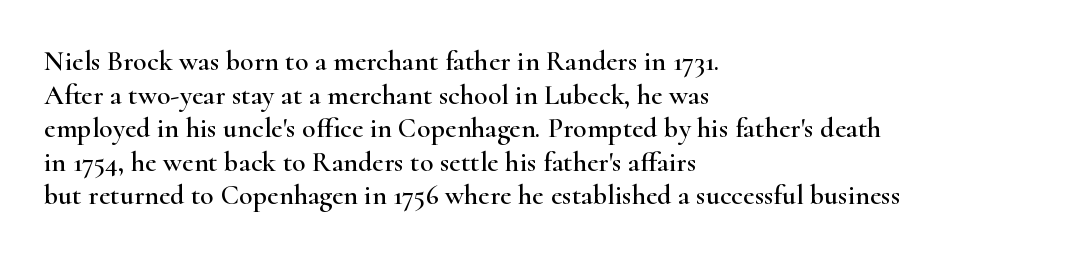
{"serif": "yes", "italic": "no", "width": "wide", "stroke_contrast": "high", "x_height": "small", "monospaced": "no", "underline": "no", "align": "left", "line_spacing_ratio": 1.2, "letter_spacing": "normal", "letter_spacing_em": 0.0, "glyph_px": 28}
